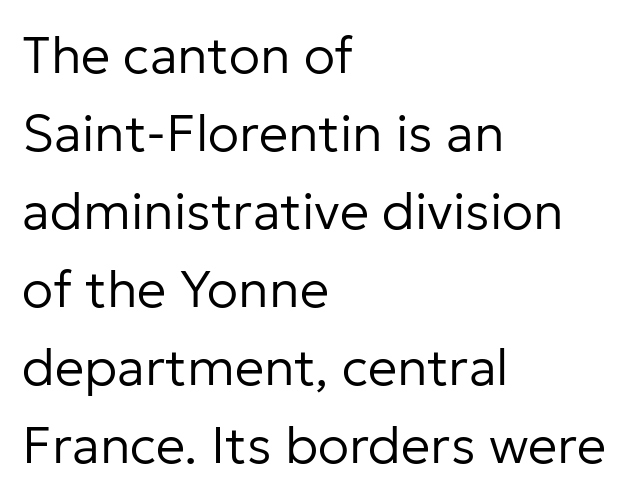
{"serif": "no", "italic": "no", "bold": "no", "weight": "regular", "width": "normal", "stroke_contrast": "low", "x_height": "medium", "monospaced": "no", "underline": "no", "align": "left", "line_spacing": "normal", "line_spacing_ratio": 1.5, "letter_spacing": "normal", "letter_spacing_em": 0.0, "glyph_px": 52}
